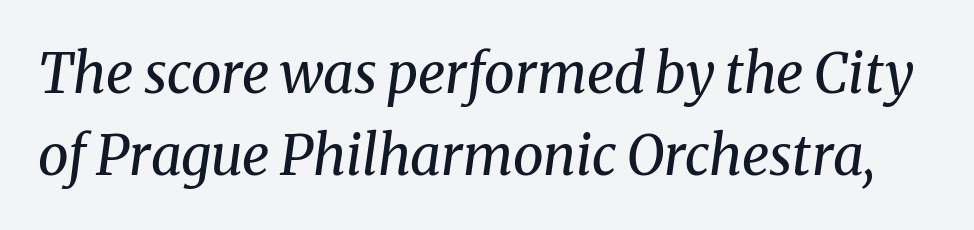
The image shows 55 px regular-weight serif type, italic (leaning right); set normal line spacing (1.5x), normal letter spacing, not underlined; medium stroke contrast and a medium x-height.
